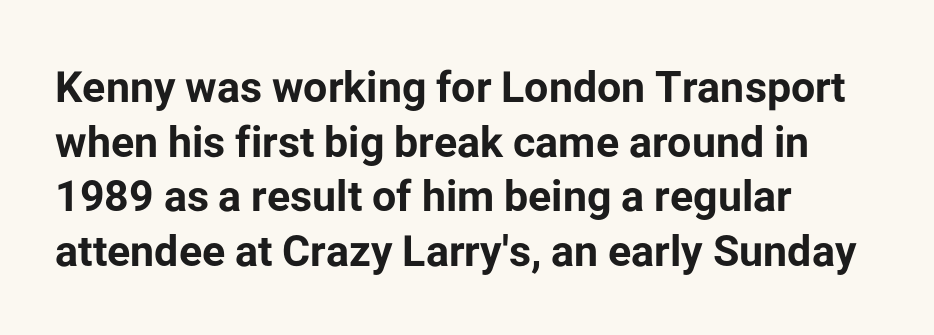
Q: Is the text bold? A: Yes.
Q: Is the text italic (slanted)? A: No, it is upright.
Q: Is the typeface a serif or a sans-serif typeface? A: Sans-serif.
Q: Is the text underlined? A: No.
Q: How is the paragraph aligned? A: Left-aligned.
Q: Is the spacing between letters normal or unusually wide? A: Normal.
Q: Is the spacing between lines tight, normal or loose? A: Normal.
Q: Width (condensed, normal, or wide)? A: Normal.
Q: Stroke contrast? A: Low.
Q: x-height? A: Medium.
Q: Monospaced? A: No.
